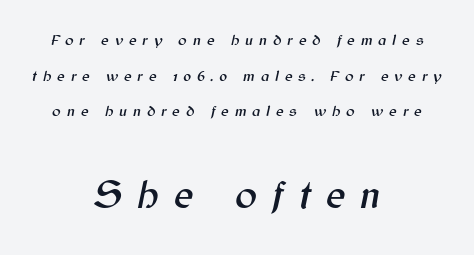
The image shows 41 px text type, italic (leaning right); set centered, loose line spacing (2.22x), unusually wide letter spacing (+0.37 em), not underlined; the second (bottom) block is 2.56x larger; medium stroke contrast and a medium x-height.
